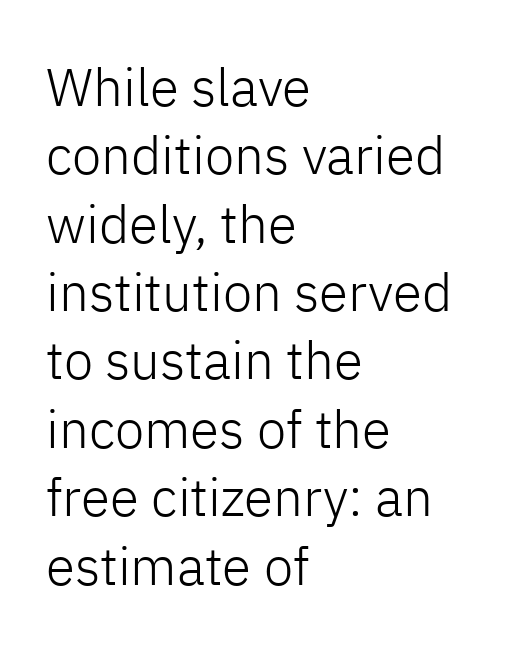
{"serif": "no", "italic": "no", "bold": "no", "weight": "light", "width": "normal", "stroke_contrast": "low", "x_height": "medium", "monospaced": "no", "underline": "no", "align": "left", "line_spacing": "normal", "line_spacing_ratio": 1.29, "letter_spacing": "normal", "letter_spacing_em": 0.0, "glyph_px": 53}
